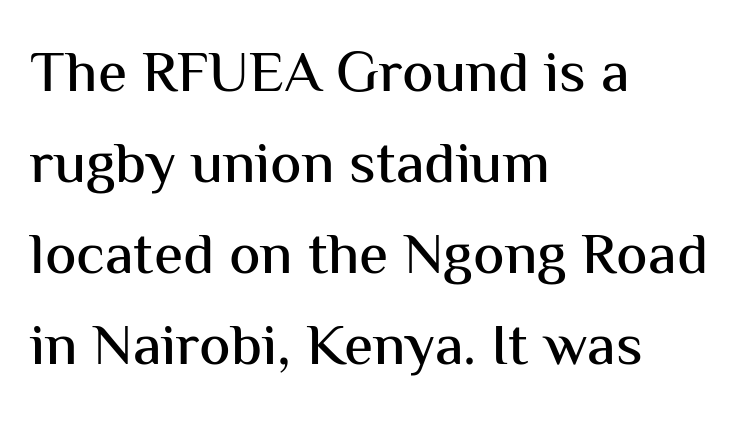
The image shows 59 px sans-serif type, upright; set left-aligned, normal line spacing (1.54x), normal letter spacing, not underlined; medium stroke contrast and a medium x-height.
